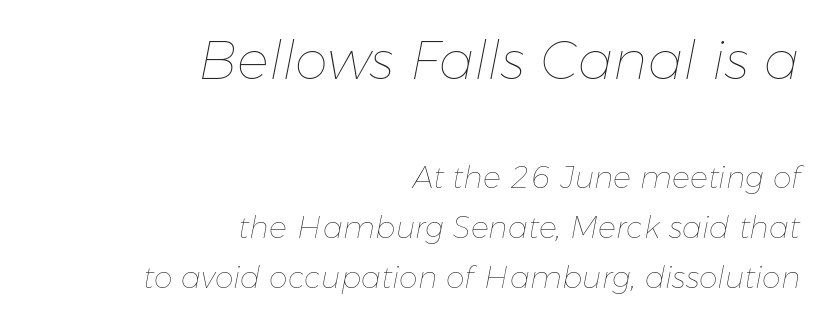
This is oblique type, the kind used for emphasis or titles. The space directly below the letters is spotless. Normally led — the rows are evenly, conventionally spaced. Teacher's note: observe the even right margin — that is flush-right alignment.
